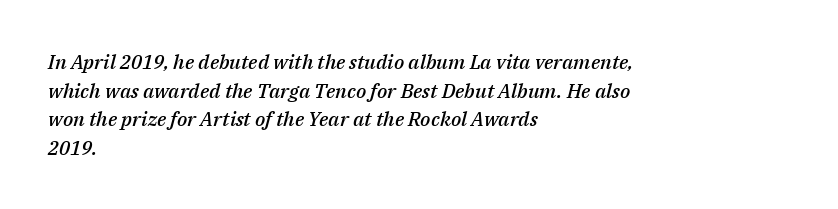
Q: Is the text bold? A: Semi-bold.
Q: Is the text italic (slanted)? A: Yes, it leans right by about 14 degrees.
Q: Is the text underlined? A: No.
Q: How is the paragraph aligned? A: Left-aligned.
Q: Is the spacing between letters normal or unusually wide? A: Normal.
Q: Is the spacing between lines tight, normal or loose? A: Normal.
